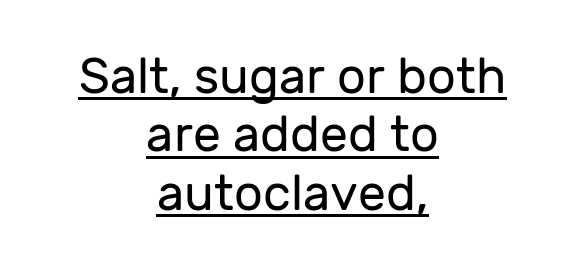
The image shows 50 px regular-weight sans-serif type, upright; set centered, line spacing 1.17x, normal letter spacing, underlined; low stroke contrast and a medium x-height.
